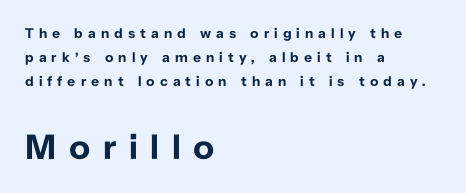
The image shows 35 px bold sans-serif type, upright; set left-aligned, line spacing 1.73x, unusually wide letter spacing (+0.36 em), not underlined; the second (bottom) block is 2.5x larger; low stroke contrast and a medium x-height.
